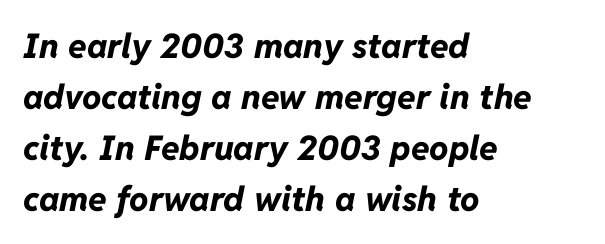
This is heavy type, rendered in bold. Regarding leading, the lines here are spaced in the standard way. Inter-character spacing is left at the font's built-in metrics. Typeset ragged right — the left edge is the straight one. The specimen omits any rule beneath the text block's lines. The font's italic variant was chosen for this text.
